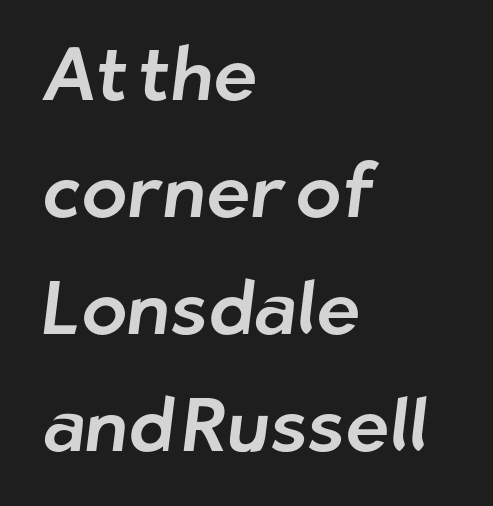
The image shows 75 px sans-serif type; set left-aligned, normal line spacing (1.56x), normal letter spacing, not underlined; low stroke contrast and a medium x-height.
